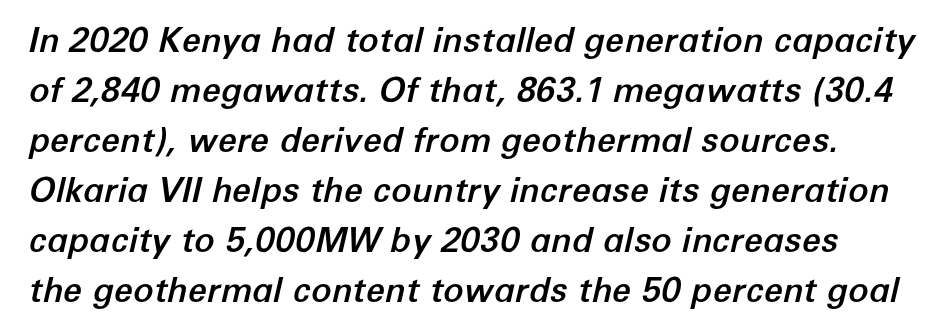
Q: Is the text italic (slanted)? A: Yes, it leans right by about 12 degrees.
Q: Is the text underlined? A: No.
Q: Is the spacing between letters normal or unusually wide? A: Normal.
Q: Is the spacing between lines tight, normal or loose? A: Normal.
Q: Width (condensed, normal, or wide)? A: Normal.
Q: Stroke contrast? A: Low.
Q: x-height? A: Medium.
Q: Monospaced? A: No.
